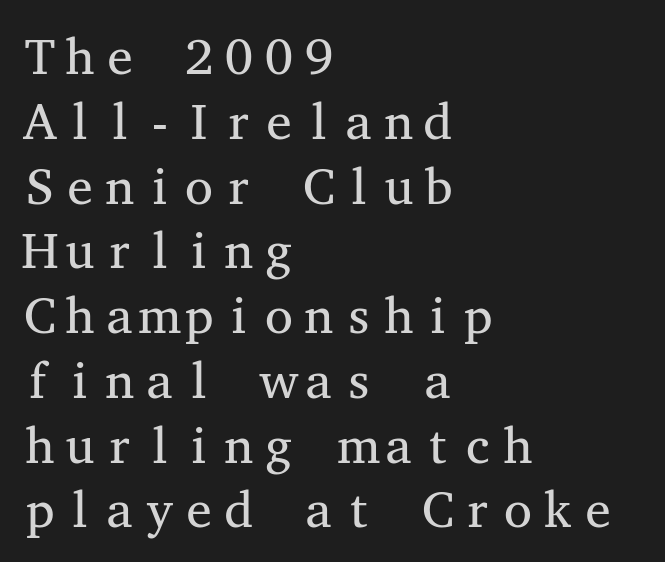
{"serif": "yes", "italic": "no", "bold": "no", "weight": "regular", "width": "wide", "stroke_contrast": "medium", "x_height": "medium", "monospaced": "yes", "underline": "no", "align": "left", "line_spacing": "normal", "line_spacing_ratio": 1.27, "letter_spacing": "normal", "letter_spacing_em": 0.0, "glyph_px": 51}
